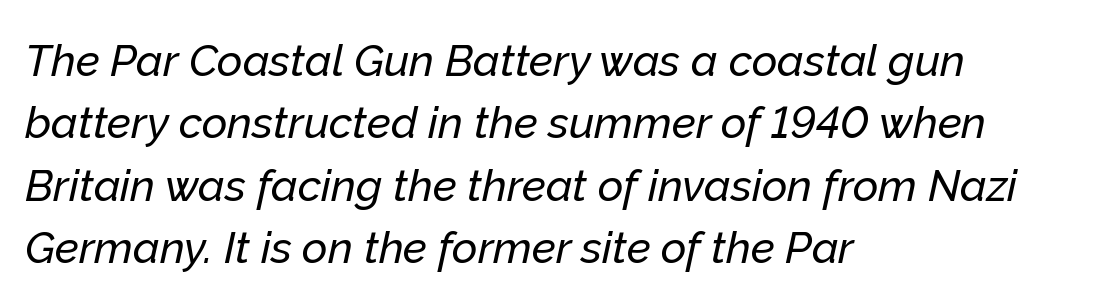
The image shows 44 px text type, italic (leaning right); set left-aligned, normal line spacing (1.42x), normal letter spacing, not underlined; low stroke contrast and a medium x-height.
